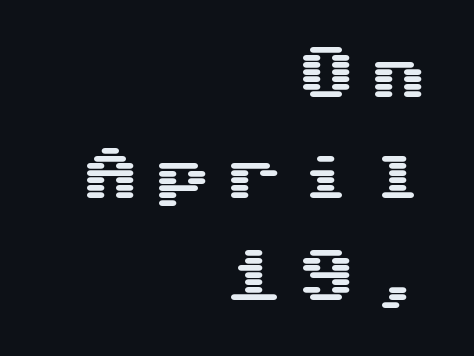
The image shows 58 px wide sans-serif type, upright; set right-aligned, line spacing 1.75x, unusually wide letter spacing (+0.24 em), not underlined; medium stroke contrast and a medium x-height.
